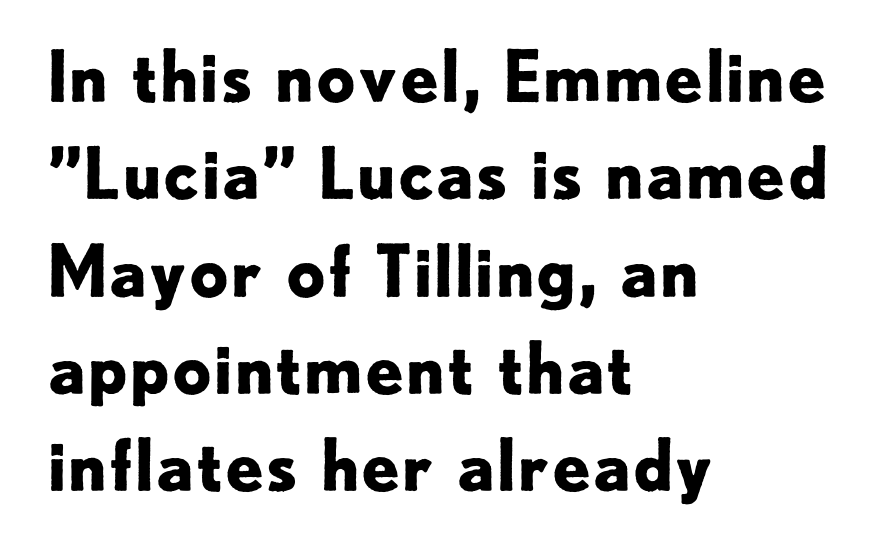
Q: Is the text bold? A: Yes.
Q: Is the text italic (slanted)? A: No, it is upright.
Q: Is the typeface a serif or a sans-serif typeface? A: Sans-serif.
Q: Is the text underlined? A: No.
Q: How is the paragraph aligned? A: Left-aligned.
Q: Is the spacing between letters normal or unusually wide? A: Normal.
Q: Is the spacing between lines tight, normal or loose? A: Normal.
Q: Width (condensed, normal, or wide)? A: Normal.
Q: Stroke contrast? A: Low.
Q: x-height? A: Small.
Q: Monospaced? A: No.
